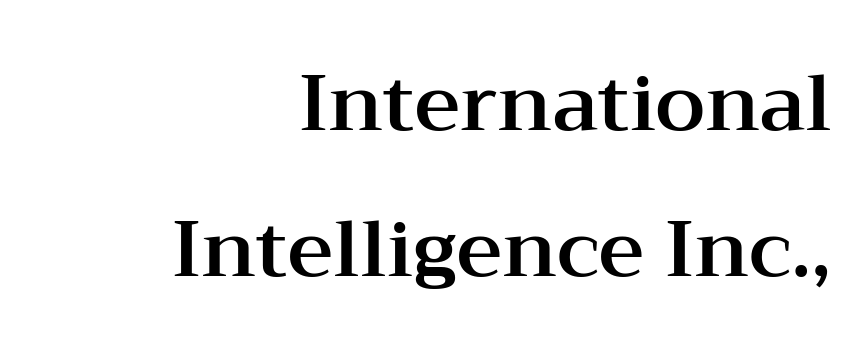
The image shows 79 px wide serif type, upright; set right-aligned, line spacing 1.85x, normal letter spacing, not underlined; medium stroke contrast and a medium x-height.
